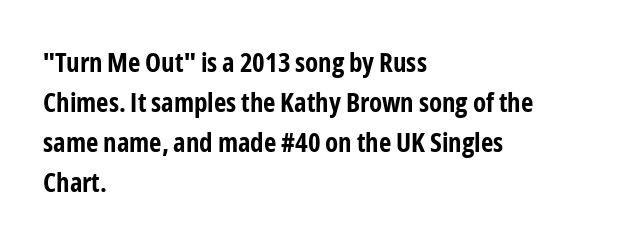
Q: Is the text bold? A: Yes.
Q: Is the text italic (slanted)? A: No, it is upright.
Q: Is the text underlined? A: No.
Q: How is the paragraph aligned? A: Left-aligned.
Q: Is the spacing between letters normal or unusually wide? A: Normal.
Q: Is the spacing between lines tight, normal or loose? A: Normal.
